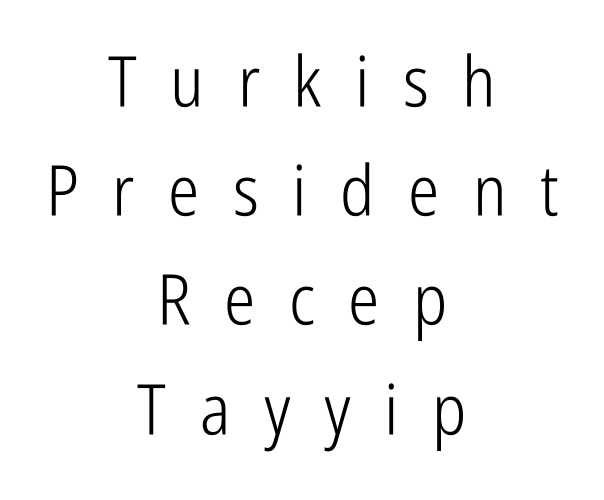
Q: Is the text bold? A: No.
Q: Is the text italic (slanted)? A: No, it is upright.
Q: Is the typeface a serif or a sans-serif typeface? A: Sans-serif.
Q: Is the text underlined? A: No.
Q: How is the paragraph aligned? A: Centered.
Q: Is the spacing between letters normal or unusually wide? A: Unusually wide.
Q: Is the spacing between lines tight, normal or loose? A: Normal.
Q: Width (condensed, normal, or wide)? A: Condensed.
Q: Stroke contrast? A: Low.
Q: x-height? A: Medium.
Q: Monospaced? A: No.
